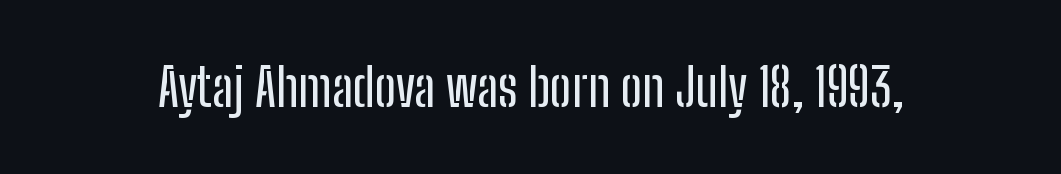
Nobody drew a line under any word here. Caption: standard tracking, unaltered. Font category for this specimen: sans-serif. The specimen reads as upright at a glance. The passage shown is typed in a proportional face where columns would drift.
